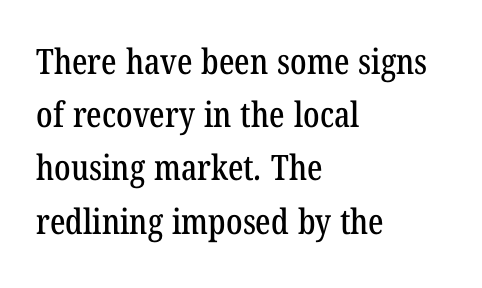
Baseline-to-baseline distance is the conventional proportion of letter height. Each word holds together tightly as a unit, with standard inter-letter gaps. Do the characters align in a grid? No, the font is proportional. Typographically, this falls in the serif category. Has an underline been added? It has not.
